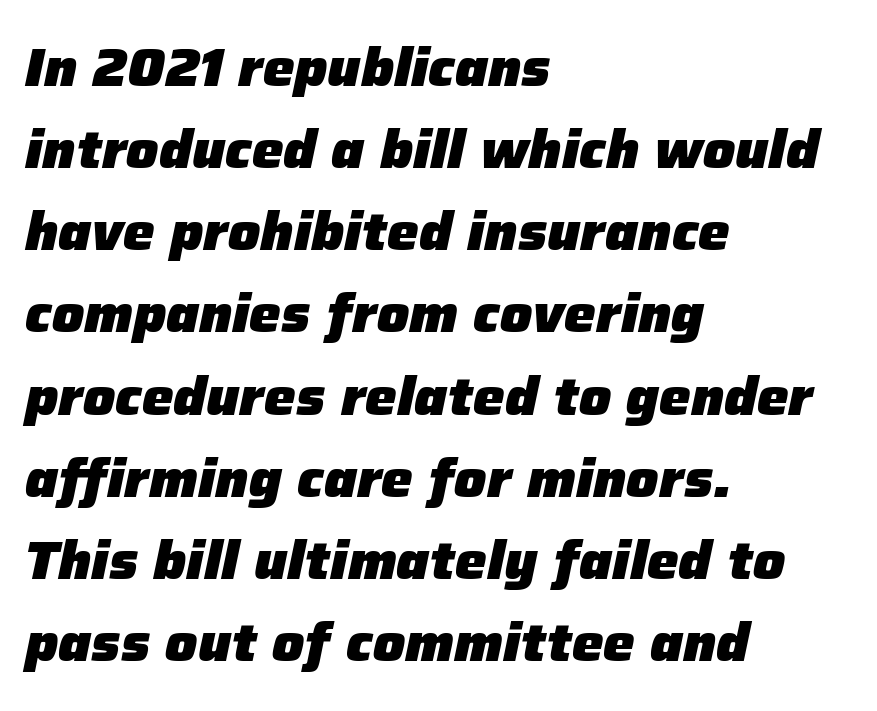
You'd pick this weight for a headline — it's a proper bold. The axis of the letterforms is tilted away from vertical. The passage is arranged the way most books set body copy — flush left. Leading matches the norm, producing a regular column. Inter-character spacing is left at the font's built-in metrics.
